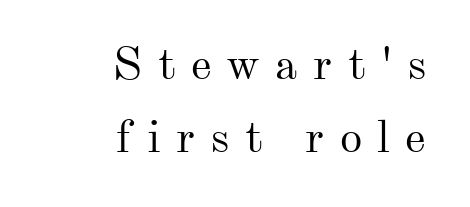
The image shows 45 px regular-weight serif type, upright; set right-aligned, normal line spacing (1.62x), unusually wide letter spacing (+0.34 em), not underlined; medium stroke contrast and a small x-height.
